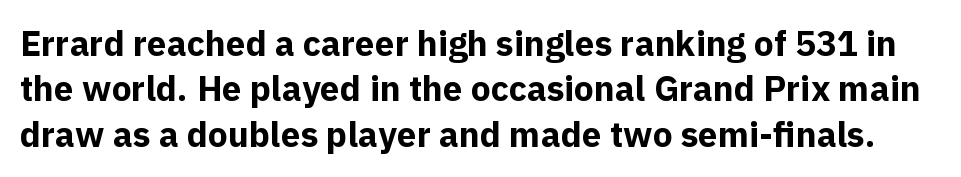
{"serif": "no", "italic": "no", "bold": "yes", "weight": "bold", "width": "normal", "x_height": "medium", "monospaced": "no", "underline": "no", "line_spacing": "normal", "line_spacing_ratio": 1.3, "letter_spacing": "normal", "letter_spacing_em": 0.0, "glyph_px": 35}
